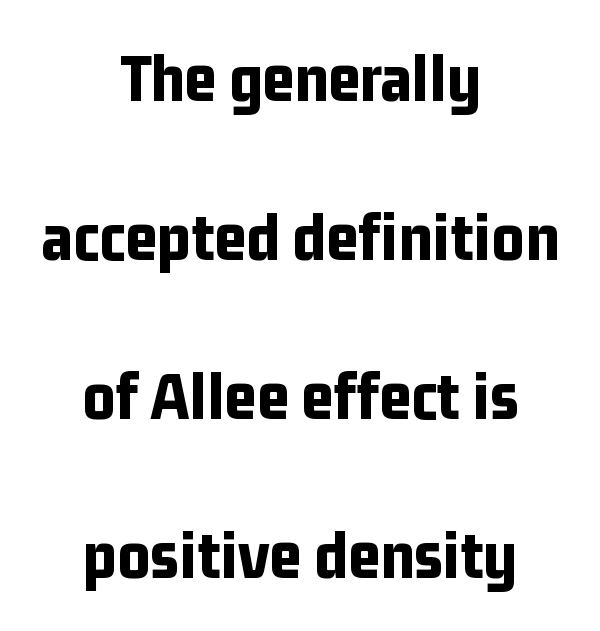
The image shows 70 px bold, condensed sans-serif type, upright; set centered, loose line spacing (2.27x), normal letter spacing, not underlined; low stroke contrast and a medium x-height.
